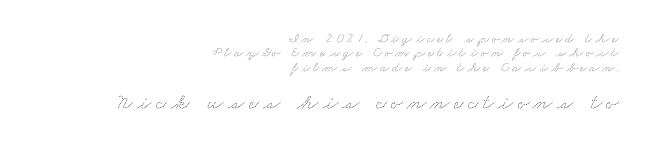
Q: Is the text bold? A: No.
Q: Is the text underlined? A: No.
Q: How is the paragraph aligned? A: Right-aligned.
Q: Is the spacing between lines tight, normal or loose? A: Tight.
Q: Which block of text is set in a larger size, the first (top) or the second (bottom)? A: The second (bottom) one.
